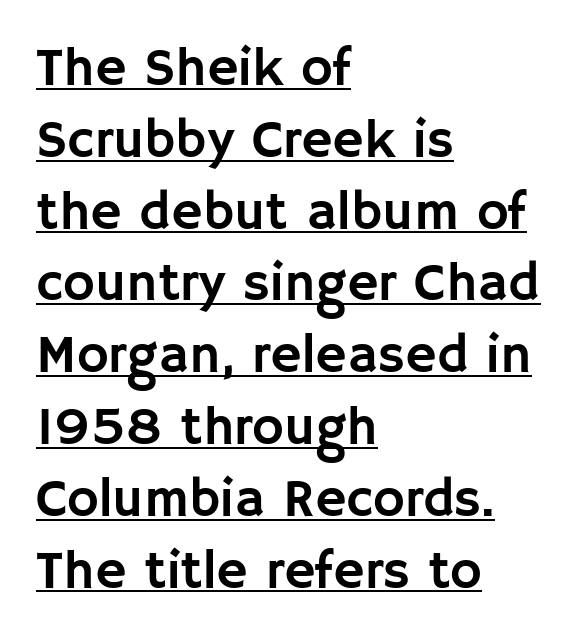
Line spacing here is normal. A sans-serif font was chosen for this passage. Compared with a centered layout, this one pins lines to the left instead. What stands out about the letter spacing? Nothing — it is the standard amount. Each line of the rendering has a horizontal stroke beneath the glyphs.
